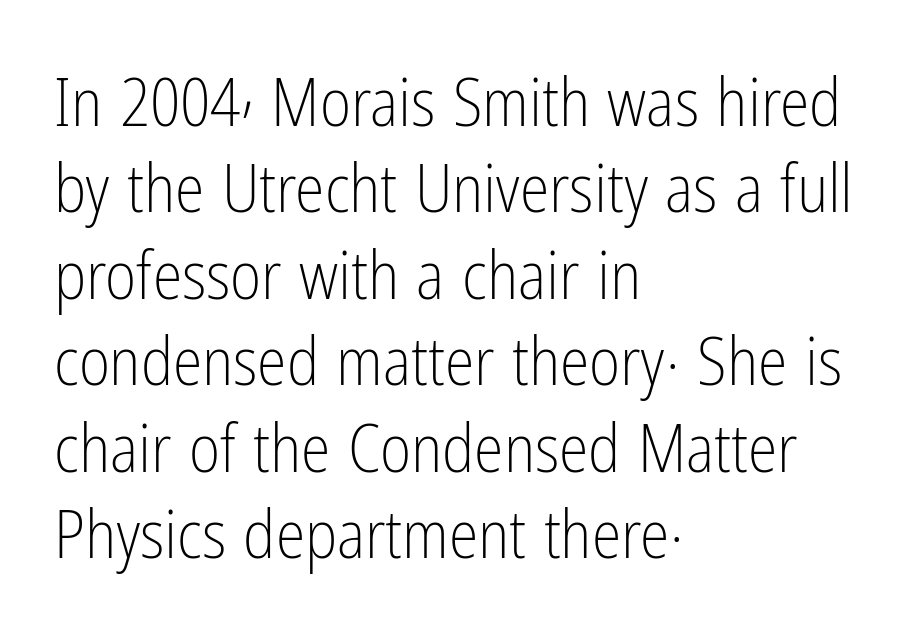
Q: Is the text bold? A: No.
Q: Is the text italic (slanted)? A: No, it is upright.
Q: Is the typeface a serif or a sans-serif typeface? A: Sans-serif.
Q: Is the text underlined? A: No.
Q: How is the paragraph aligned? A: Left-aligned.
Q: Is the spacing between letters normal or unusually wide? A: Normal.
Q: Is the spacing between lines tight, normal or loose? A: Normal.
Q: Width (condensed, normal, or wide)? A: Condensed.
Q: Stroke contrast? A: Low.
Q: x-height? A: Medium.
Q: Monospaced? A: No.
